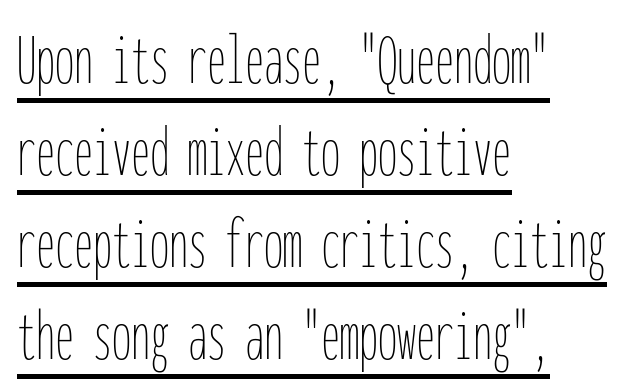
Q: Is the text bold? A: No.
Q: Is the text italic (slanted)? A: No, it is upright.
Q: Is the text underlined? A: Yes.
Q: How is the paragraph aligned? A: Left-aligned.
Q: Is the spacing between letters normal or unusually wide? A: Normal.
Q: Width (condensed, normal, or wide)? A: Condensed.
Q: Stroke contrast? A: Low.
Q: x-height? A: Medium.
Q: Monospaced? A: Yes.
